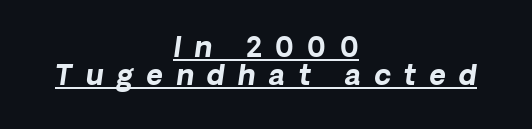
{"italic": "yes", "lean": "right", "slant_degrees": 8, "bold": "yes", "weight": "bold", "width": "normal", "stroke_contrast": "low", "x_height": "medium", "monospaced": "no", "underline": "yes", "align": "center", "line_spacing": "tight", "line_spacing_ratio": 1.01, "letter_spacing": "wide", "letter_spacing_em": 0.48, "glyph_px": 28}
